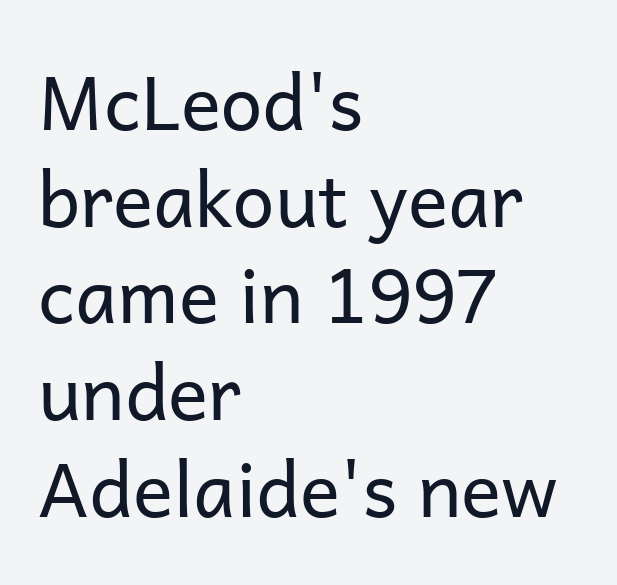
Caption: multi-line text, flush left, ragged right. A light-to-regular cut is what we see here. The font family rendered here belongs to the sans-serif group. The vertical gap from one line to the next is medium. Between one letter and the next there's only the usual sliver of space.
